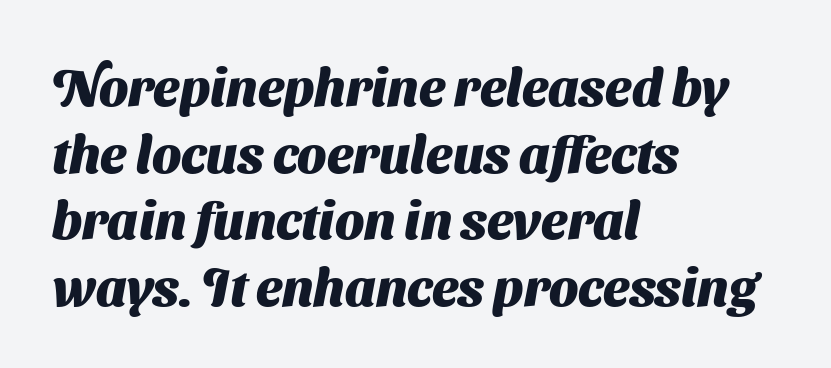
There is no visible air inserted between adjacent glyphs. The type family on display is of the sans-serif kind. Each letter keeps its own natural width here, so spacing adapts to shape. A normal amount of white space separates one row of letters from the next. Alignment: flush left.
